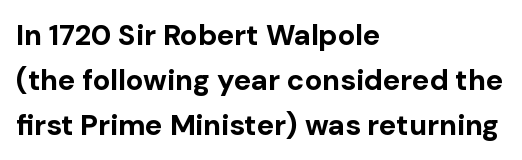
Q: Is the text bold? A: Yes.
Q: Is the text italic (slanted)? A: No, it is upright.
Q: Is the typeface a serif or a sans-serif typeface? A: Sans-serif.
Q: Is the text underlined? A: No.
Q: How is the paragraph aligned? A: Left-aligned.
Q: Is the spacing between letters normal or unusually wide? A: Normal.
Q: Is the spacing between lines tight, normal or loose? A: Normal.
Q: Width (condensed, normal, or wide)? A: Normal.
Q: Stroke contrast? A: Low.
Q: x-height? A: Medium.
Q: Monospaced? A: No.
